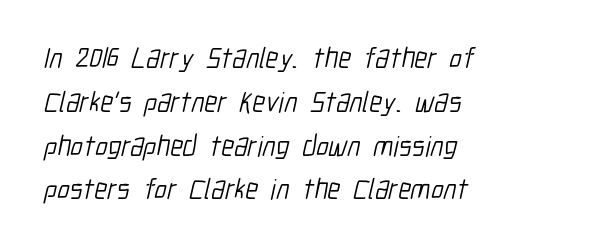
{"serif": "no", "bold": "no", "weight": "light", "width": "condensed", "stroke_contrast": "low", "x_height": "medium", "monospaced": "no", "underline": "no", "align": "left", "line_spacing": "normal", "line_spacing_ratio": 1.51, "letter_spacing": "normal", "letter_spacing_em": 0.0, "glyph_px": 29}
